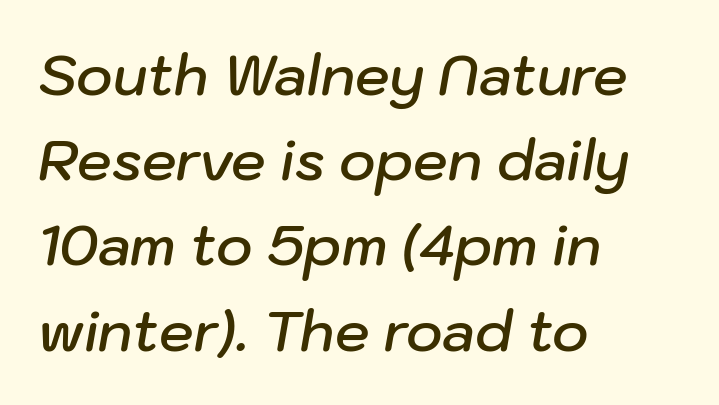
Is the block centered? No — it sits flush against the left margin. Leading: standard. Moderately thickened strokes mark this as semibold type. Observe the ordinary spacing: letters are neighbours, not strangers. The passage shown leans; its letterforms are oblique.
